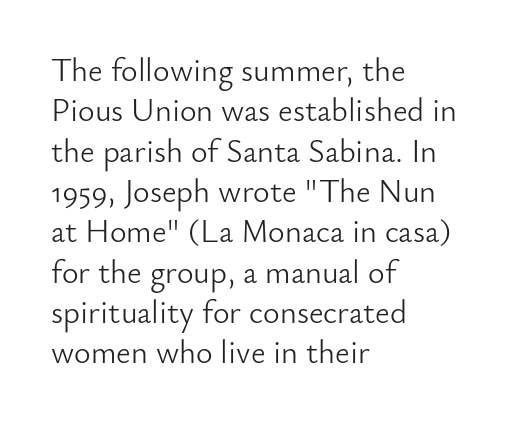
{"serif": "no", "italic": "no", "bold": "no", "weight": "light", "width": "normal", "stroke_contrast": "low", "x_height": "small", "monospaced": "no", "underline": "no", "align": "left", "line_spacing": "normal", "line_spacing_ratio": 1.26, "letter_spacing": "normal", "letter_spacing_em": 0.0, "glyph_px": 32}
